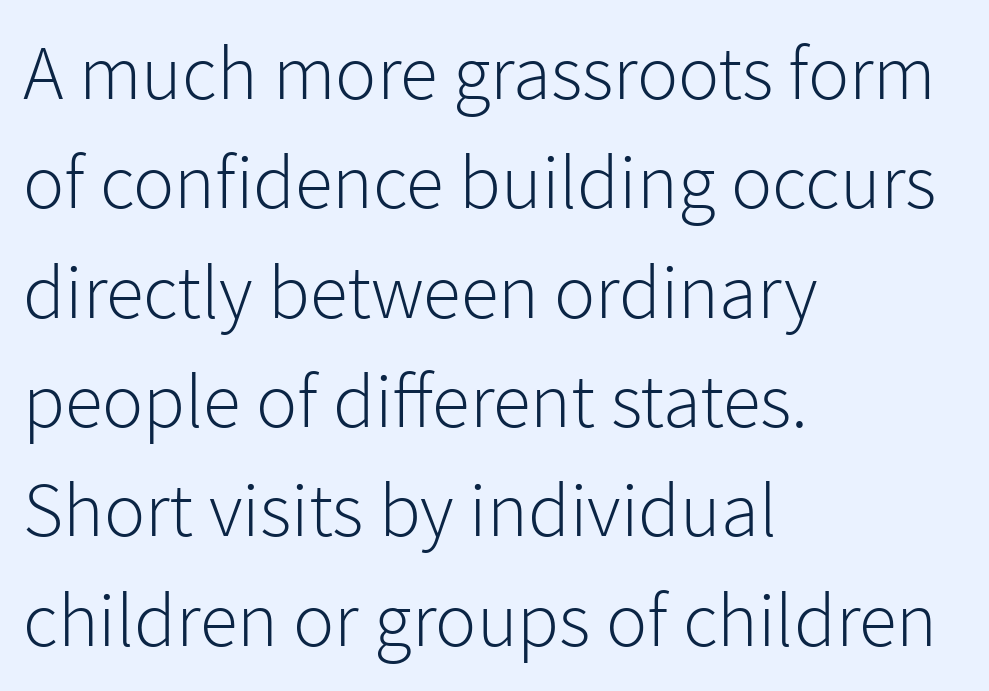
How would I describe the line gaps? Plain and ordinary. The type is set solid horizontally, with unmodified tracking. These lines are rendered in a variable-pitch font. The type sits square on the baseline with zero lean.
